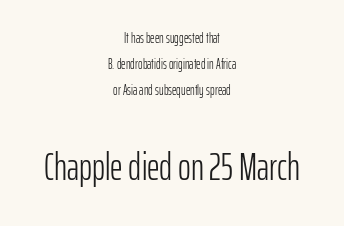
If you drew a line through each stem, it would be perfectly vertical. A student would notice the bottom passage is typeset larger than what precedes it. Nobody touched the tracking dial on this one. The foot of each line stays bare and open.
